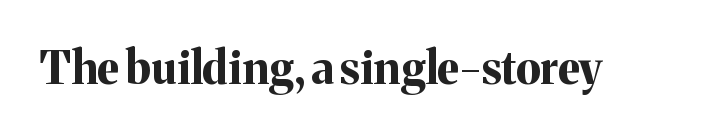
Descenders hang freely into open space. Spacing verdict: proportional, widths tailored to each character. The font is running at its bold setting. Posture: upright roman. This rendering employs a face with finishing strokes, i.e., a serif.
